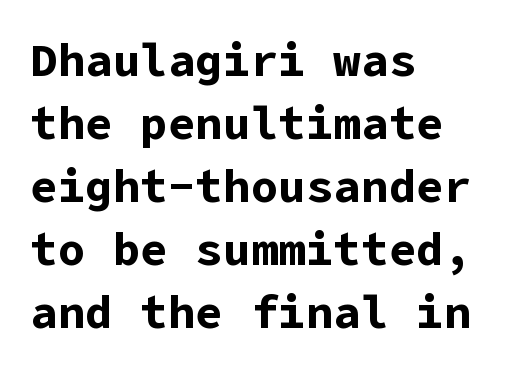
The image shows 46 px bold sans-serif type, upright; set left-aligned, normal line spacing (1.37x), normal letter spacing, not underlined; low stroke contrast and a medium x-height.
